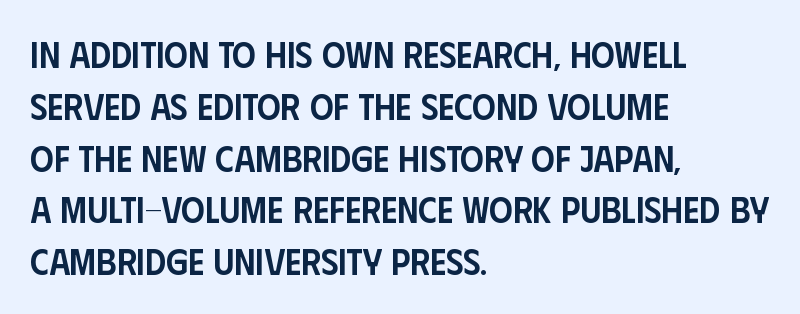
{"serif": "no", "italic": "no", "bold": "semi", "weight": "semibold", "width": "condensed", "stroke_contrast": "low", "x_height": "large", "monospaced": "no", "underline": "no", "align": "left", "line_spacing": "normal", "line_spacing_ratio": 1.4, "letter_spacing": "normal", "letter_spacing_em": 0.0, "glyph_px": 37}
